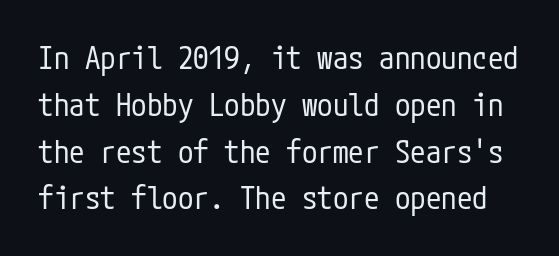
{"serif": "no", "italic": "no", "bold": "no", "weight": "regular", "width": "condensed", "stroke_contrast": "low", "x_height": "medium", "underline": "no", "line_spacing": "normal", "line_spacing_ratio": 1.51, "letter_spacing": "normal", "letter_spacing_em": 0.0, "glyph_px": 31}
